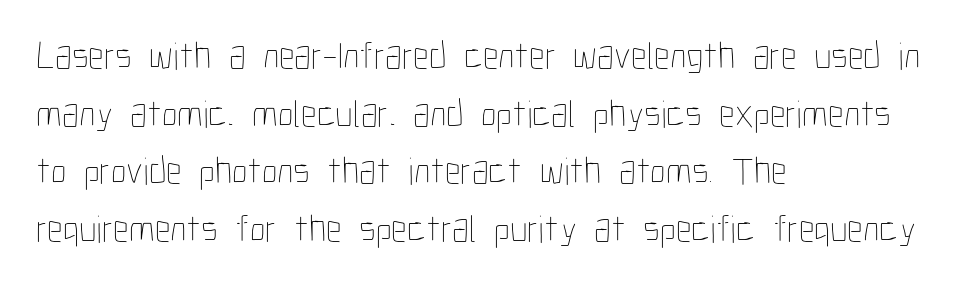
Q: Is the text bold? A: No.
Q: Is the text italic (slanted)? A: No, it is upright.
Q: Is the text underlined? A: No.
Q: How is the paragraph aligned? A: Left-aligned.
Q: Is the spacing between letters normal or unusually wide? A: Normal.
Q: Is the spacing between lines tight, normal or loose? A: Normal.
Q: Width (condensed, normal, or wide)? A: Condensed.
Q: Stroke contrast? A: Low.
Q: x-height? A: Medium.
Q: Monospaced? A: No.
